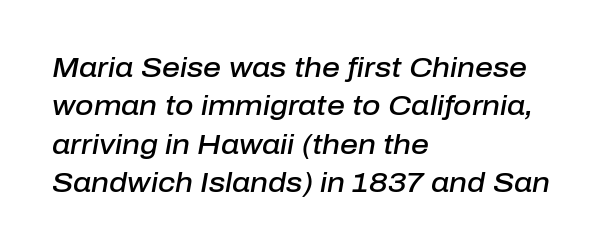
The image shows 28 px semibold type, italic (leaning right); set left-aligned, normal line spacing (1.37x), normal letter spacing, not underlined; low stroke contrast and a medium x-height.
